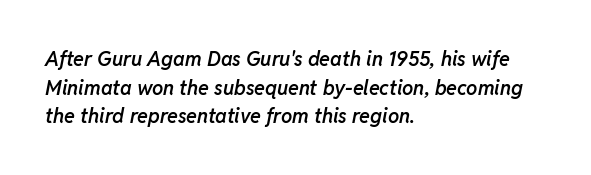
The image shows 20 px text type, italic (leaning right); set left-aligned, normal line spacing (1.43x), normal letter spacing, not underlined.
